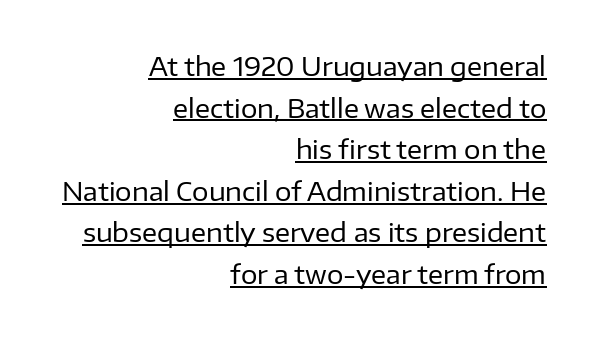
Q: Is the text bold? A: No.
Q: Is the text italic (slanted)? A: No, it is upright.
Q: Is the text underlined? A: Yes.
Q: How is the paragraph aligned? A: Right-aligned.
Q: Is the spacing between letters normal or unusually wide? A: Normal.
Q: Is the spacing between lines tight, normal or loose? A: Normal.
